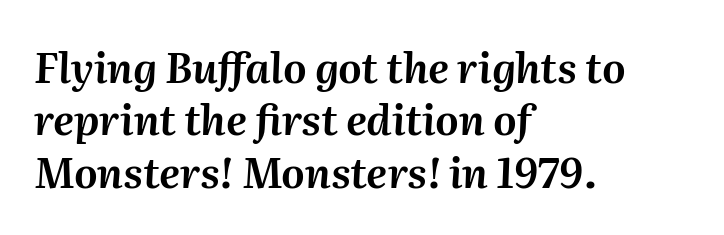
The image shows 41 px text type, italic (leaning right); set left-aligned, normal line spacing (1.28x), normal letter spacing, not underlined; medium stroke contrast and a medium x-height.
